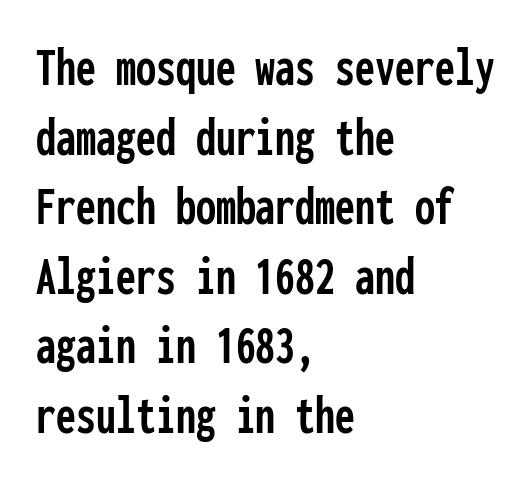
The image shows 57 px condensed sans-serif type, upright, monospaced; set left-aligned, line spacing 1.22x, normal letter spacing, not underlined; low stroke contrast and a medium x-height.
